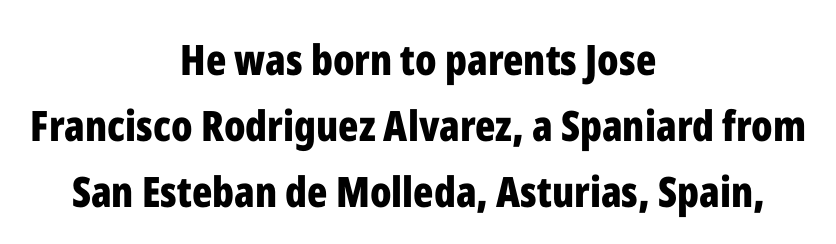
The image shows 42 px bold, condensed sans-serif type, upright; set centered, normal line spacing (1.57x), normal letter spacing, not underlined; low stroke contrast and a medium x-height.
